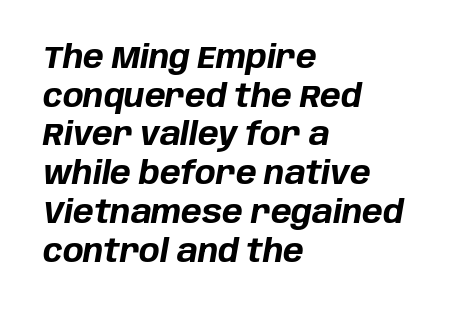
The image shows 31 px bold type, italic (leaning right); set left-aligned, normal line spacing (1.25x), normal letter spacing, not underlined; low stroke contrast and a large x-height.
